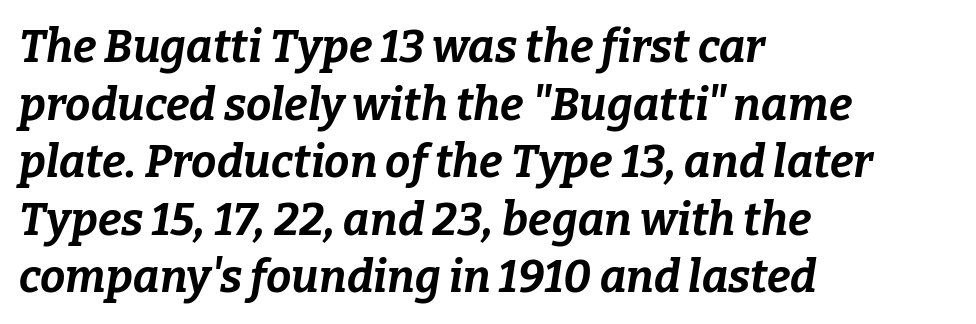
The image shows 45 px bold type, italic (leaning right); set left-aligned, normal line spacing (1.28x), normal letter spacing, not underlined; low stroke contrast and a medium x-height.
